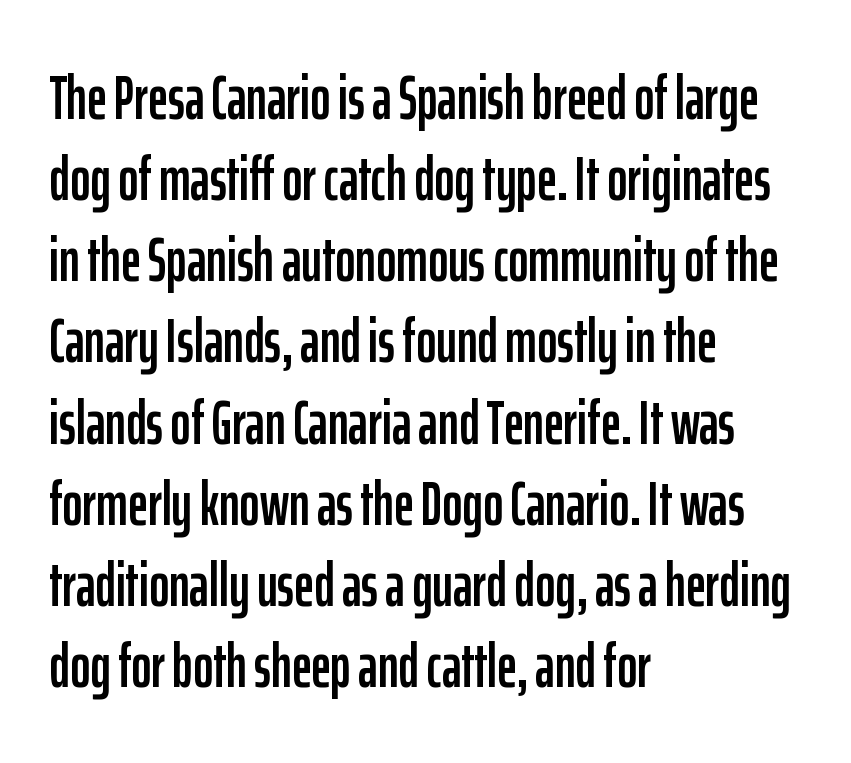
Every stem runs plumb, perpendicular to the baseline. How would I describe the line gaps? Plain and ordinary. Quick note: underline off. Proportional: the letters do not fall into vertical columns.
